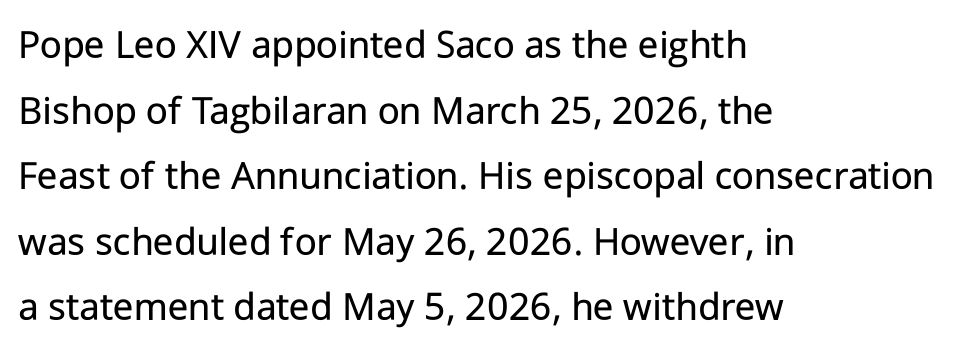
Q: Is the text bold? A: No.
Q: Is the text italic (slanted)? A: No, it is upright.
Q: Is the typeface a serif or a sans-serif typeface? A: Sans-serif.
Q: Is the text underlined? A: No.
Q: How is the paragraph aligned? A: Left-aligned.
Q: Is the spacing between letters normal or unusually wide? A: Normal.
Q: Is the spacing between lines tight, normal or loose? A: Normal.
Q: Width (condensed, normal, or wide)? A: Normal.
Q: Stroke contrast? A: Low.
Q: x-height? A: Medium.
Q: Monospaced? A: No.
